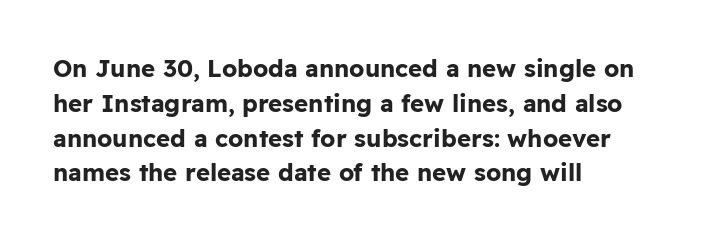
Q: Is the text bold? A: Yes.
Q: Is the text italic (slanted)? A: No, it is upright.
Q: Is the text underlined? A: No.
Q: How is the paragraph aligned? A: Left-aligned.
Q: Is the spacing between letters normal or unusually wide? A: Normal.
Q: Is the spacing between lines tight, normal or loose? A: Normal.
